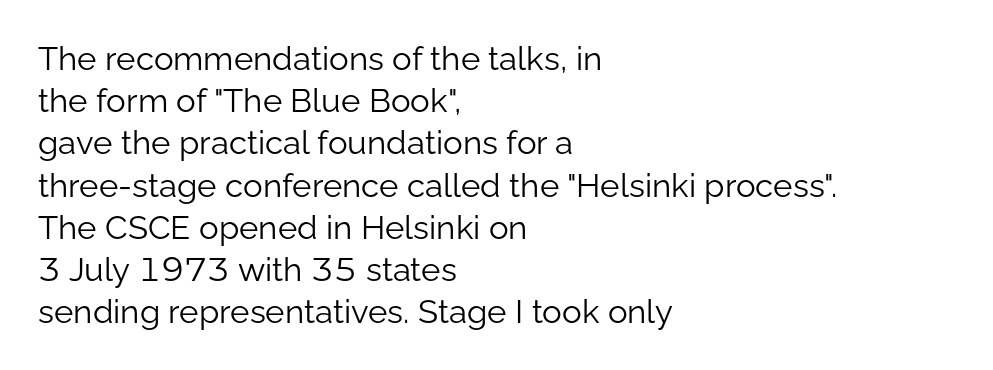
No extra tracking has been applied to these lines. Does the copy run flush right? No — it runs flush left. Evenly set lines give the paragraph a standard silhouette. You can tell from the bare stems that sans-serif type was used. Each letter keeps its own natural width here, so spacing adapts to shape. Counters stay open thanks to moderate or lighter strokes.
